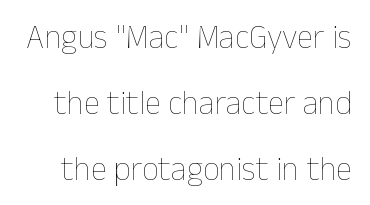
Caption: face not bold, strokes unweighted. Here the designer chose a conventional face with non-uniform glyph widths. Inter-character spacing is left at the font's built-in metrics. Letters rest on an invisible, unmarked baseline. The lines are spread far apart with generous leading.
